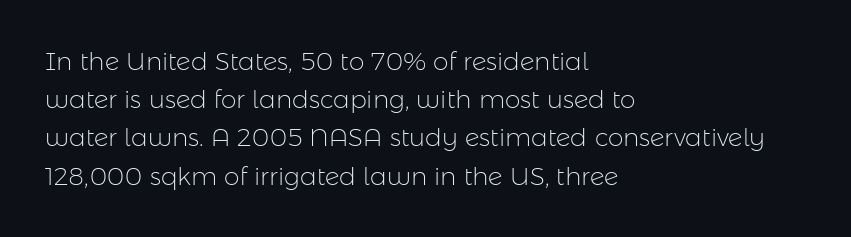
The glyphs are unaccompanied by any horizontal stroke below them. Posture: vertical. These lines keep a tight, regular rhythm from letter to letter. Interline gaps are of average width in this sample. The paragraph shown leans on its left margin.
